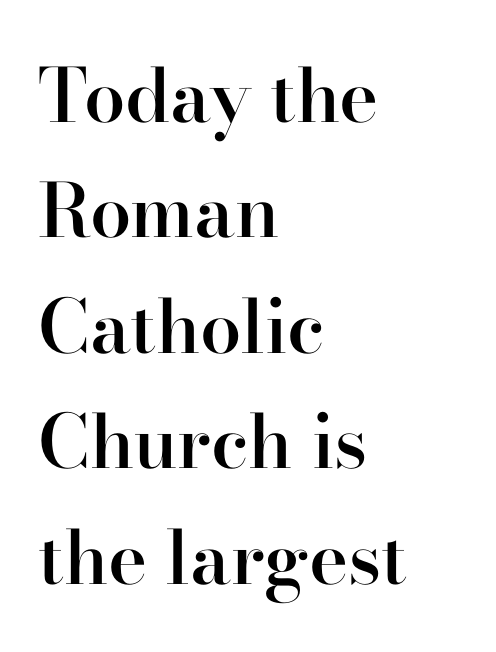
Q: Is the text bold? A: Semi-bold.
Q: Is the text italic (slanted)? A: No, it is upright.
Q: Is the typeface a serif or a sans-serif typeface? A: Serif.
Q: Is the text underlined? A: No.
Q: How is the paragraph aligned? A: Left-aligned.
Q: Is the spacing between letters normal or unusually wide? A: Normal.
Q: Is the spacing between lines tight, normal or loose? A: Normal.
Q: Width (condensed, normal, or wide)? A: Normal.
Q: Stroke contrast? A: High.
Q: x-height? A: Small.
Q: Monospaced? A: No.
